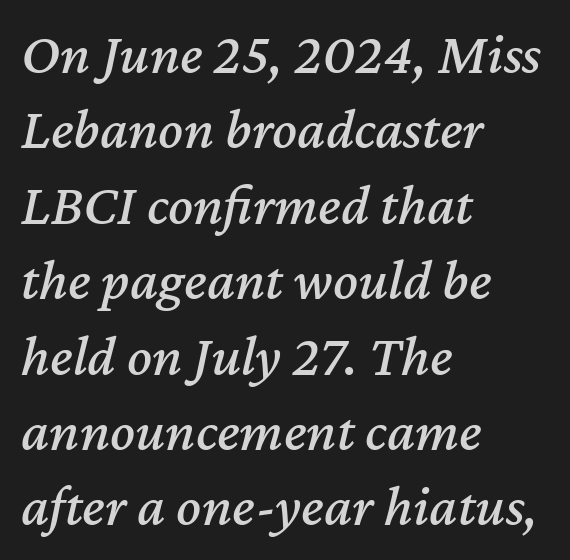
The image shows 58 px text type, italic (leaning right); set left-aligned, normal line spacing (1.3x), normal letter spacing, not underlined; medium stroke contrast and a medium x-height.
